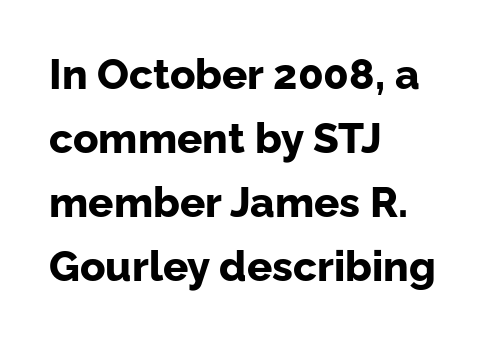
Q: Is the text bold? A: Yes.
Q: Is the text italic (slanted)? A: No, it is upright.
Q: Is the typeface a serif or a sans-serif typeface? A: Sans-serif.
Q: Is the text underlined? A: No.
Q: How is the paragraph aligned? A: Left-aligned.
Q: Is the spacing between letters normal or unusually wide? A: Normal.
Q: Is the spacing between lines tight, normal or loose? A: Normal.
Q: Width (condensed, normal, or wide)? A: Normal.
Q: Stroke contrast? A: Low.
Q: x-height? A: Medium.
Q: Monospaced? A: No.
